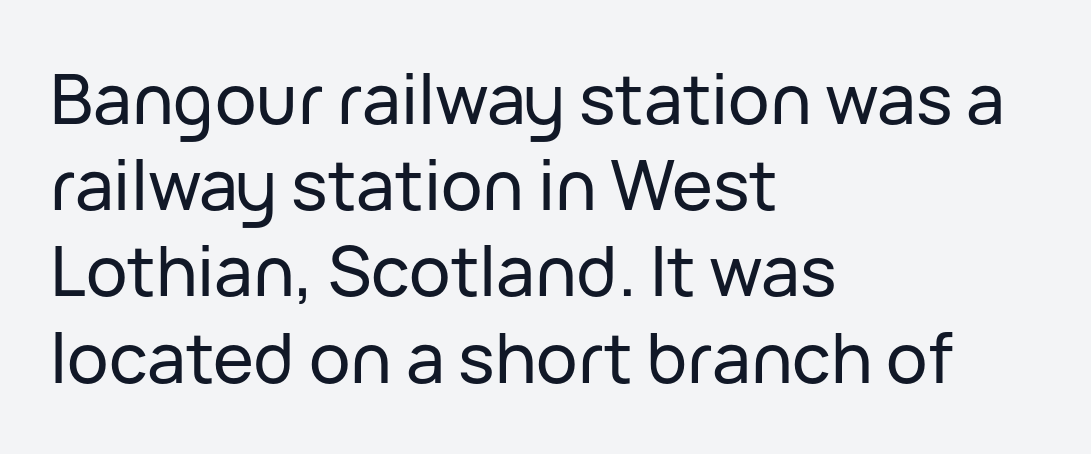
Each letter's strokes conclude bluntly, with no projecting serifs. The leading is moderate, giving the passage an even texture. Horizontally, the lines are justified to the leading edge only. The passage shown has conventional tracking throughout. Looks like regular typesetting: each glyph gets only the width it needs. Vertical strokes here are truly vertical.
